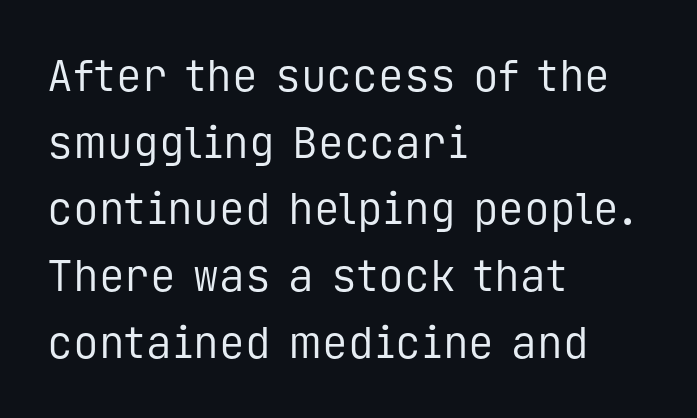
{"serif": "no", "italic": "no", "bold": "no", "weight": "regular", "width": "normal", "stroke_contrast": "low", "x_height": "medium", "monospaced": "yes", "underline": "no", "align": "left", "line_spacing": "normal", "line_spacing_ratio": 1.55, "letter_spacing": "normal", "letter_spacing_em": 0.0, "glyph_px": 43}
